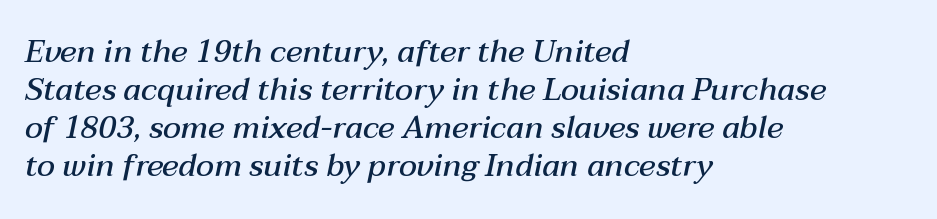
{"italic": "yes", "lean": "right", "slant_degrees": 12, "bold": "semi", "weight": "semibold", "width": "normal", "stroke_contrast": "medium", "x_height": "medium", "monospaced": "no", "underline": "no", "align": "left", "line_spacing_ratio": 1.23, "letter_spacing": "normal", "letter_spacing_em": 0.0, "glyph_px": 31}
